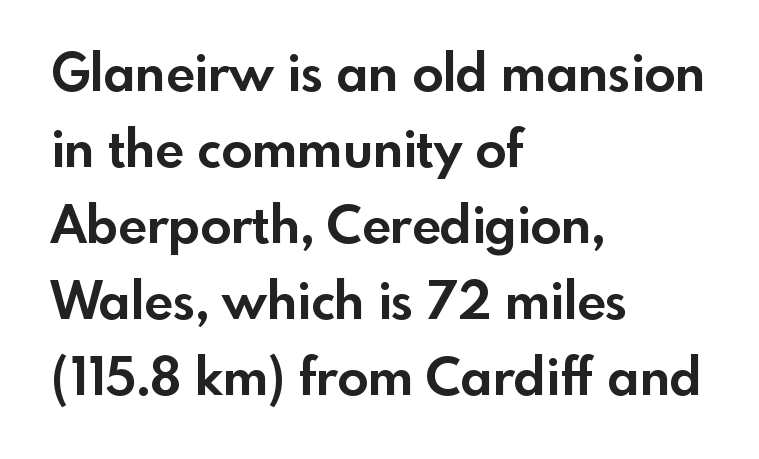
{"serif": "no", "italic": "no", "bold": "yes", "weight": "bold", "width": "normal", "x_height": "small", "monospaced": "no", "underline": "no", "align": "left", "line_spacing": "normal", "line_spacing_ratio": 1.49, "letter_spacing": "normal", "letter_spacing_em": 0.0, "glyph_px": 51}
